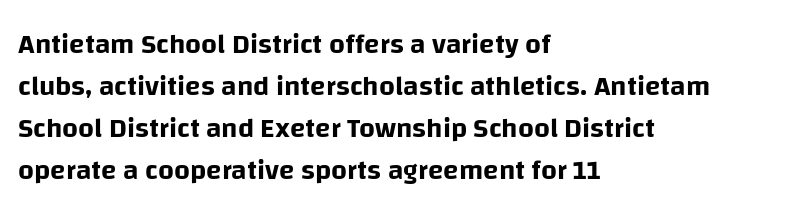
Line spacing here is normal. This rendering leaves character spacing at its baseline value. Casual observation: everything's shoved over to the left. Designer's note — italics off, roman on. Any mark beneath the type? The region is blank. A typesetter would call this proportional, since set widths differ per character.
